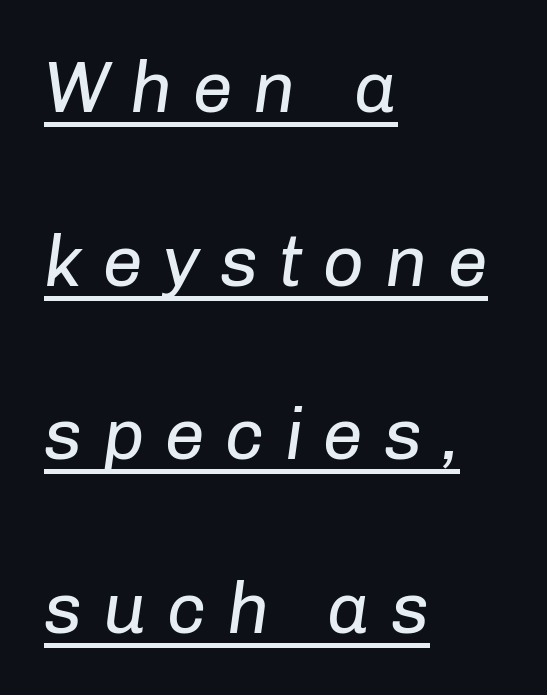
Looking at the ascenders, they clearly lean. This sample trades compactness for vertical openness between lines. Stems here are at most as thick as an everyday book face. These lines are rendered in a variable-pitch font. The letterforms stand isolated, each surrounded by extra space.
